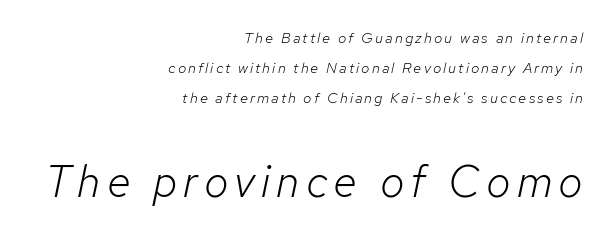
Q: Is the text bold? A: No.
Q: Is the text italic (slanted)? A: Yes, it leans right by about 12 degrees.
Q: Is the text underlined? A: No.
Q: How is the paragraph aligned? A: Right-aligned.
Q: Is the spacing between lines tight, normal or loose? A: Loose.
Q: Which block of text is set in a larger size, the first (top) or the second (bottom)? A: The second (bottom) one.
Q: Width (condensed, normal, or wide)? A: Normal.
Q: Stroke contrast? A: Low.
Q: x-height? A: Medium.
Q: Monospaced? A: No.
